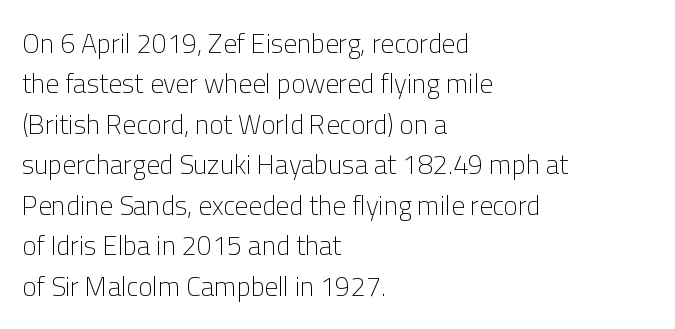
The passage shown stacks its lines at a standard gap. Students, note that the glyphs here touch the page at normal intervals. This reads as an unemphasized weight, regular at the heaviest. Typeset ragged right — the left edge is the straight one. No italicization has been applied; the sample stays upright.
